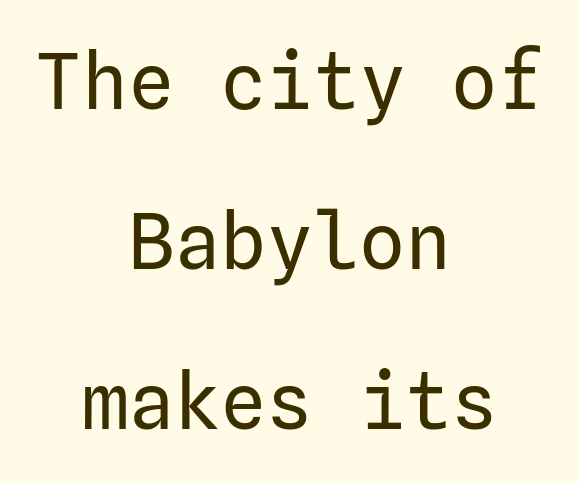
{"serif": "no", "italic": "no", "bold": "no", "weight": "regular", "width": "normal", "stroke_contrast": "low", "x_height": "medium", "underline": "no", "align": "center", "line_spacing": "loose", "line_spacing_ratio": 2.08, "letter_spacing": "normal", "letter_spacing_em": 0.0, "glyph_px": 77}
